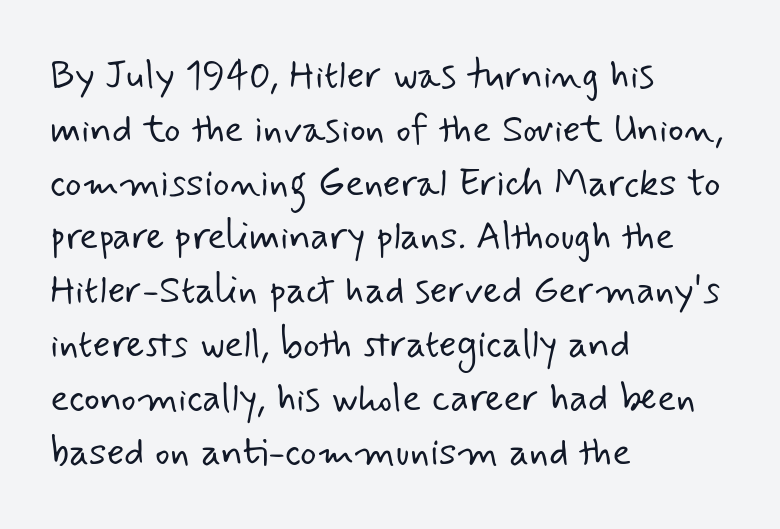
{"serif": "no", "bold": "no", "weight": "light", "width": "normal", "stroke_contrast": "low", "x_height": "small", "monospaced": "no", "underline": "no", "align": "left", "line_spacing": "normal", "line_spacing_ratio": 1.38, "letter_spacing": "normal", "letter_spacing_em": 0.0, "glyph_px": 39}
